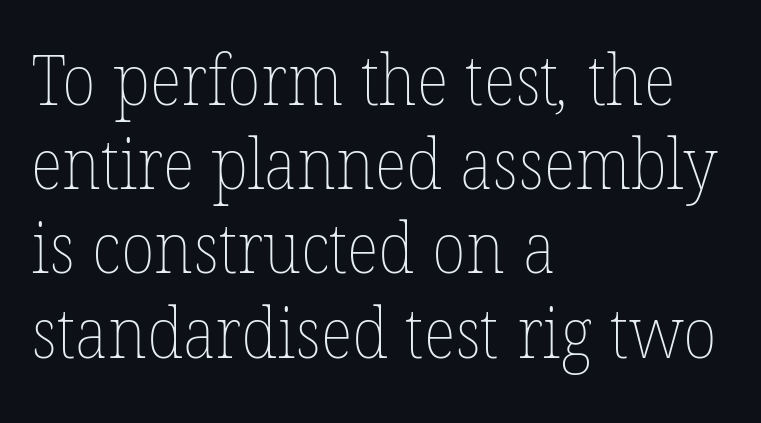
In CSS terms this would be text-align: left. Spacing between characters is what you'd get straight out of the box. Each letter keeps its own natural width here, so spacing adapts to shape. Letters rest on an invisible, unmarked baseline.
